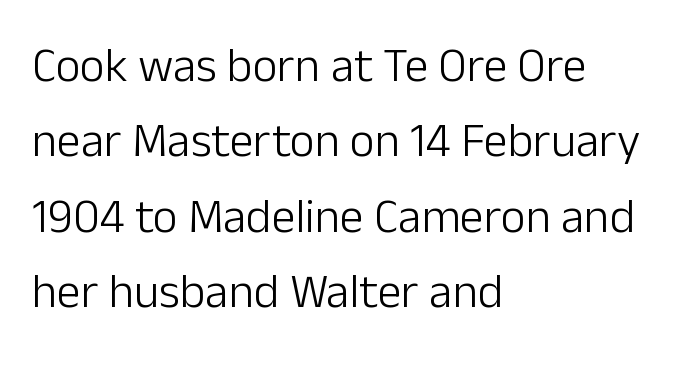
The image shows 48 px light sans-serif type, upright; set left-aligned, normal line spacing (1.57x), normal letter spacing, not underlined; low stroke contrast and a medium x-height.
